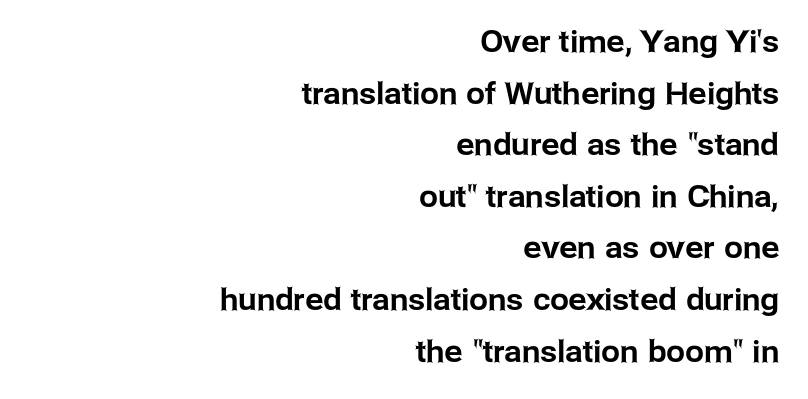
Q: Is the text italic (slanted)? A: No, it is upright.
Q: Is the typeface a serif or a sans-serif typeface? A: Sans-serif.
Q: Is the text underlined? A: No.
Q: How is the paragraph aligned? A: Right-aligned.
Q: Is the spacing between letters normal or unusually wide? A: Normal.
Q: Width (condensed, normal, or wide)? A: Normal.
Q: Stroke contrast? A: Low.
Q: x-height? A: Medium.
Q: Monospaced? A: No.
